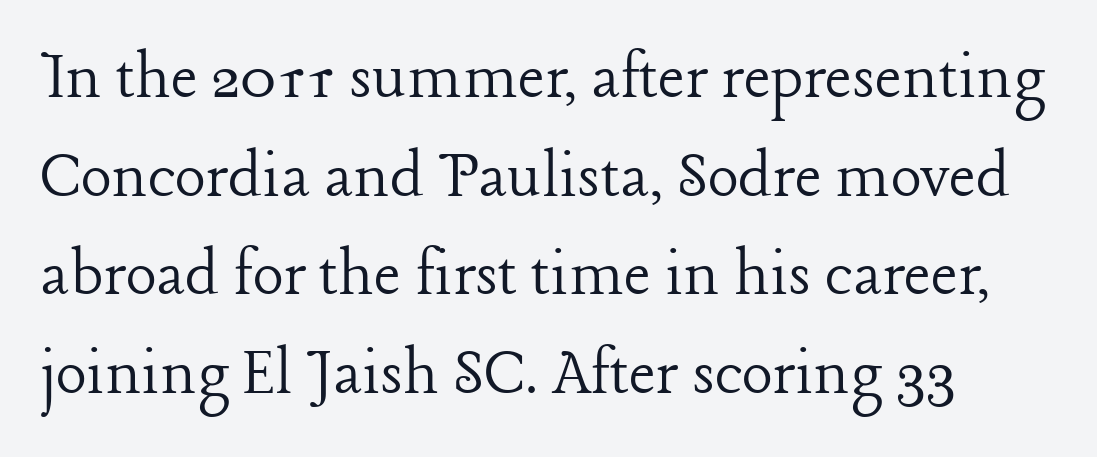
The image shows 73 px light serif type, upright; set normal line spacing (1.35x), normal letter spacing, not underlined; low stroke contrast and a medium x-height.
